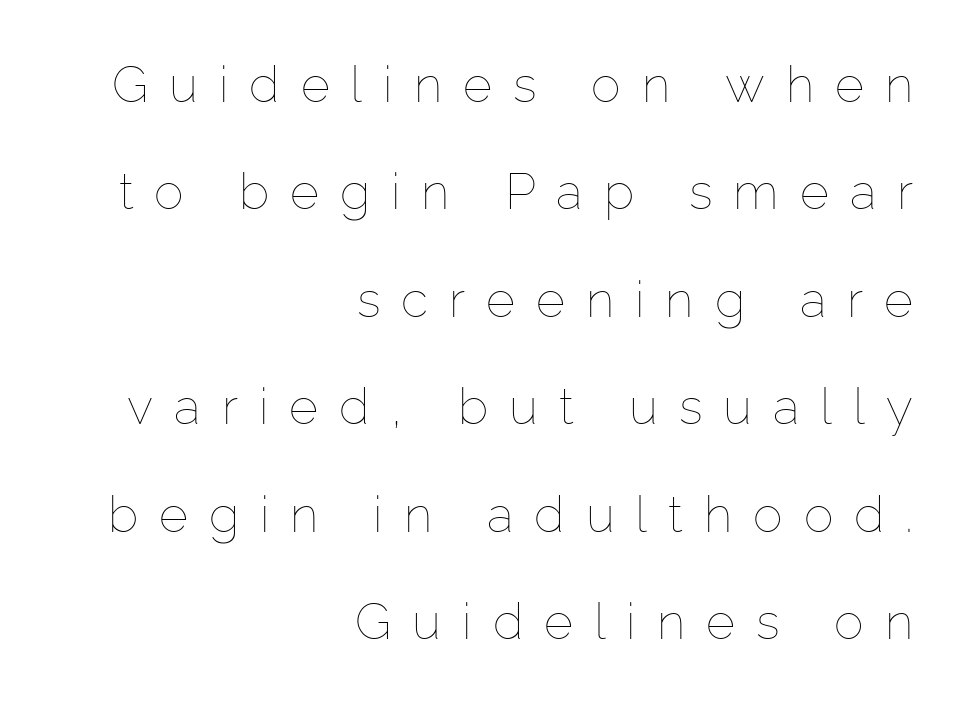
{"italic": "no", "bold": "no", "weight": "thin", "width": "normal", "stroke_contrast": "low", "x_height": "medium", "monospaced": "no", "underline": "no", "align": "right", "line_spacing": "loose", "line_spacing_ratio": 2.15, "letter_spacing": "wide", "letter_spacing_em": 0.42, "glyph_px": 50}
